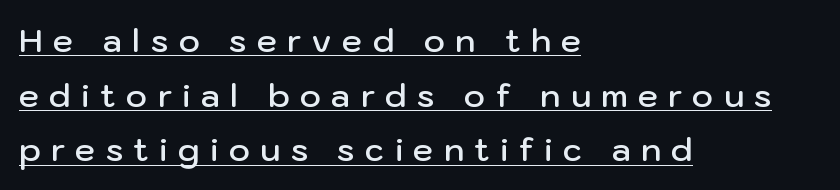
Compared with typical body copy, the letter spacing here is much looser. Horizontal alignment here is leftward, the default for most running prose. Posture: straight, roman, zero tilt. Heft: intermediate — a semibold. The letters carry no serifs — their stems end cleanly without finishing strokes. Underlining? Definitely there.
